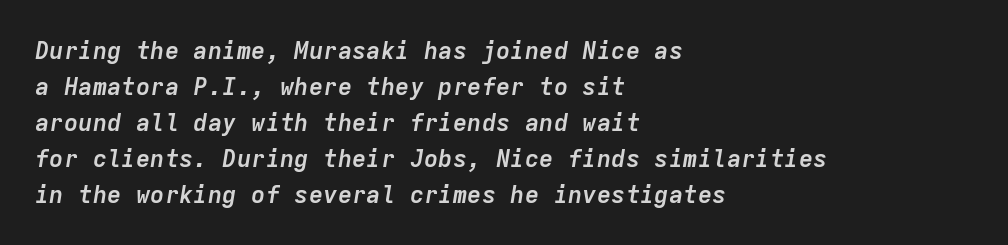
Posture: slanted. Underlining? Definitely not there. Every letter is thick-stroked: bold, no question. Honestly, the row spacing looks completely unremarkable. Horizontal alignment here is leftward, the default for most running prose. How are the letters spaced? Ordinarily, with no added tracking.
